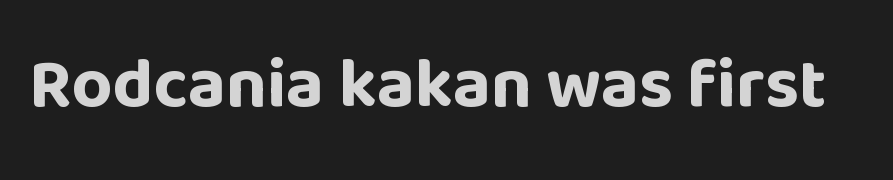
Q: Is the text bold? A: Yes.
Q: Is the text italic (slanted)? A: No, it is upright.
Q: Is the typeface a serif or a sans-serif typeface? A: Sans-serif.
Q: Is the text underlined? A: No.
Q: Is the spacing between letters normal or unusually wide? A: Normal.
Q: Width (condensed, normal, or wide)? A: Normal.
Q: Stroke contrast? A: Low.
Q: x-height? A: Large.
Q: Monospaced? A: No.
